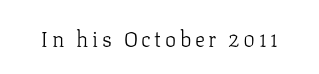
Nope, not italic — everything's standing straight. Weight: regular or lighter. This rendering features lettering with no underline.
